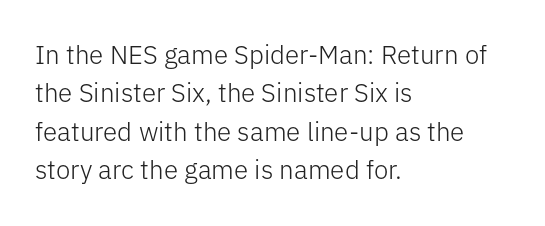
Leftover space on each line is placed entirely after the last word. The font sits on the lighter half of the weight spectrum, regular included. Here the glyphs are tracked normally, forming tight word shapes. Evenly set lines give the paragraph a standard silhouette. The area under the type is left untouched. The letters stand upright; this is a roman face.
